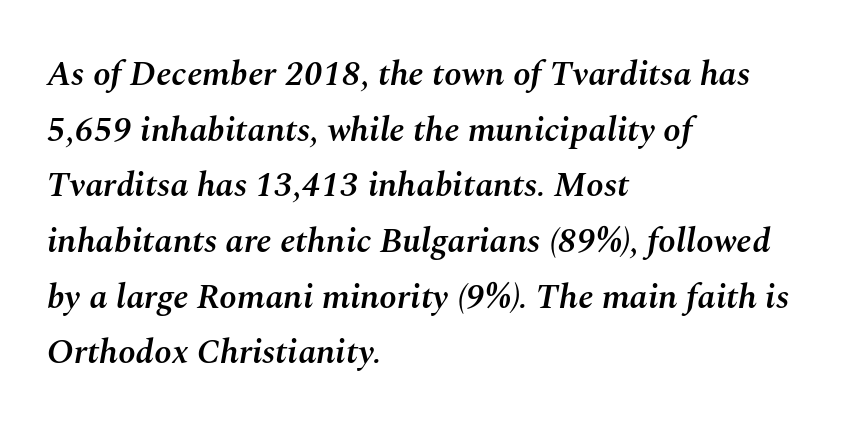
The text block is weighted toward the left margin, trailing off unevenly rightward. These lines are rendered in a variable-pitch font. Is the type bold? Partly — it's a semibold, heavier than regular but not fully bold. The area under the type is left untouched. Is the letter spacing exaggerated? No — it looks like the ordinary default. Tall strokes in this sample are angled rather than plumb.
